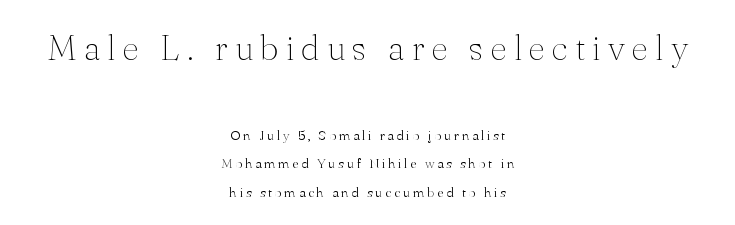
{"serif": "yes", "italic": "no", "bold": "no", "weight": "thin", "width": "normal", "stroke_contrast": "medium", "x_height": "small", "monospaced": "no", "underline": "no", "align": "center", "line_spacing": "loose", "line_spacing_ratio": 2.03, "letter_spacing": "wide", "letter_spacing_em": 0.2, "larger_block": "first", "size_ratio": 2.57, "glyph_px": 36}
